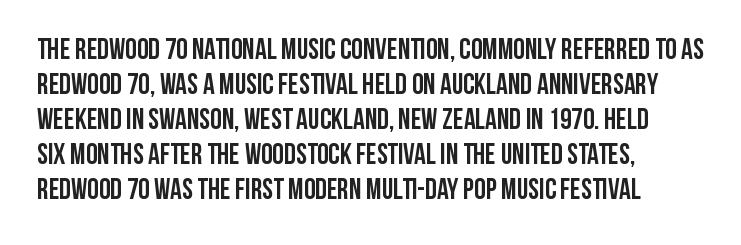
{"serif": "no", "italic": "no", "bold": "yes", "weight": "semibold", "width": "condensed", "stroke_contrast": "low", "x_height": "large", "monospaced": "no", "underline": "no", "align": "left", "line_spacing_ratio": 1.21, "letter_spacing": "normal", "letter_spacing_em": 0.0, "glyph_px": 29}
